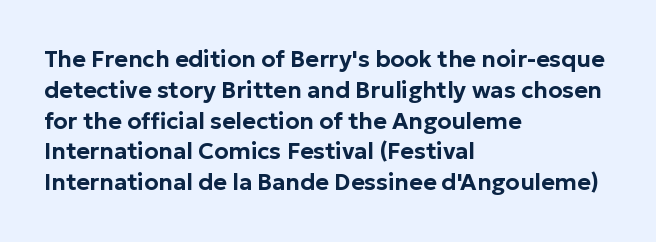
{"italic": "no", "underline": "no", "align": "left", "line_spacing": "normal", "line_spacing_ratio": 1.34, "letter_spacing": "normal", "letter_spacing_em": 0.0, "glyph_px": 23}
